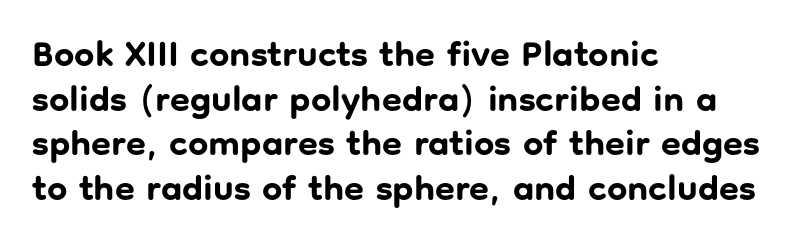
{"serif": "no", "italic": "no", "bold": "yes", "weight": "bold", "width": "normal", "stroke_contrast": "low", "x_height": "medium", "monospaced": "no", "underline": "no", "align": "left", "line_spacing_ratio": 1.24, "letter_spacing": "normal", "letter_spacing_em": 0.0, "glyph_px": 36}
